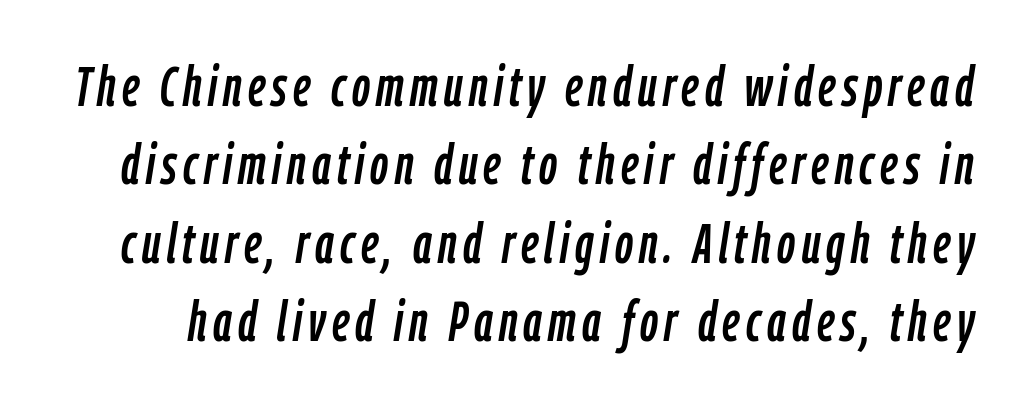
Words float on clear page, feet unadorned. The face used here has a pronounced slope to its letters. The line-height multiplier appears to be the usual default. Proportional: the letters do not fall into vertical columns.
